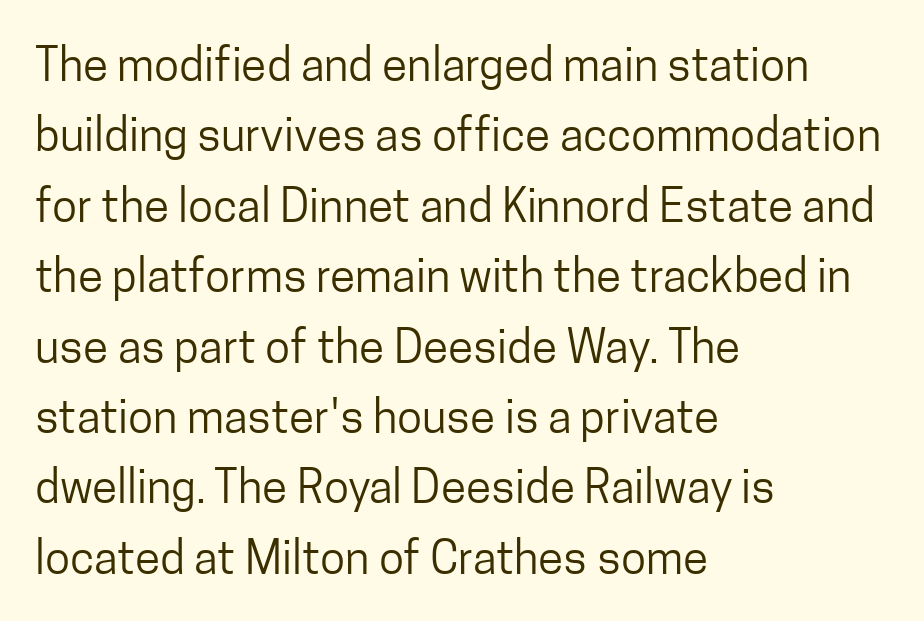
Is the stroke heavy? The answer is a plain regular-or-lighter. Think of a printed novel: that variable character pitch is what you see here. Are there feet on the stems? There aren't — it's a sans. The rag falls on the right side of this text block. Underlining? Definitely not there.
